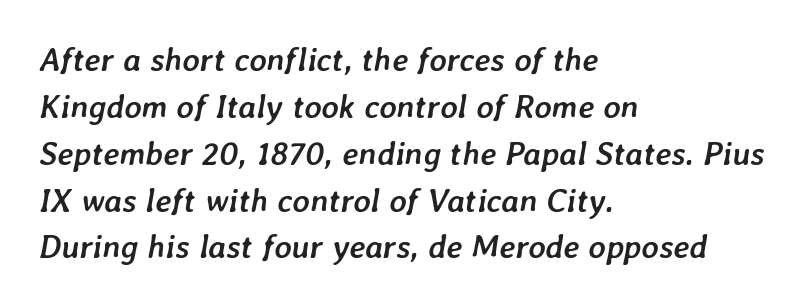
Q: Is the text bold? A: Yes.
Q: Is the text italic (slanted)? A: Yes, it leans right by about 7 degrees.
Q: Is the text underlined? A: No.
Q: How is the paragraph aligned? A: Left-aligned.
Q: Is the spacing between letters normal or unusually wide? A: Normal.
Q: Is the spacing between lines tight, normal or loose? A: Normal.
Q: Width (condensed, normal, or wide)? A: Normal.
Q: Stroke contrast? A: Low.
Q: x-height? A: Medium.
Q: Monospaced? A: No.
